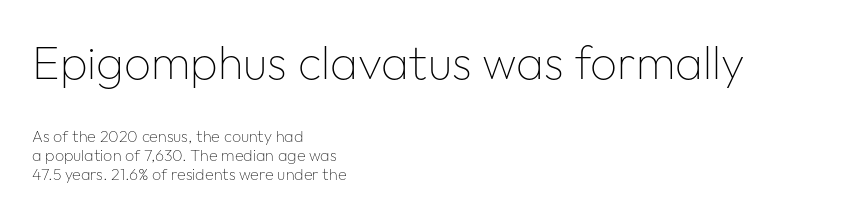
Q: Is the text bold? A: No.
Q: Is the text italic (slanted)? A: No, it is upright.
Q: Is the typeface a serif or a sans-serif typeface? A: Sans-serif.
Q: Is the text underlined? A: No.
Q: How is the paragraph aligned? A: Left-aligned.
Q: Is the spacing between letters normal or unusually wide? A: Normal.
Q: Which block of text is set in a larger size, the first (top) or the second (bottom)? A: The first (top) one.
Q: Width (condensed, normal, or wide)? A: Normal.
Q: Stroke contrast? A: Low.
Q: x-height? A: Medium.
Q: Monospaced? A: No.
